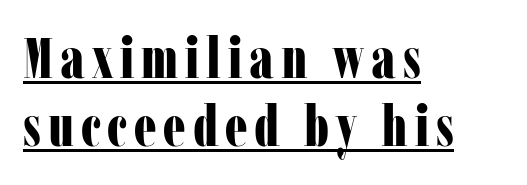
{"serif": "yes", "italic": "no", "bold": "yes", "weight": "bold", "width": "condensed", "stroke_contrast": "low", "x_height": "medium", "monospaced": "no", "underline": "yes", "align": "left", "line_spacing_ratio": 1.2, "glyph_px": 57}
